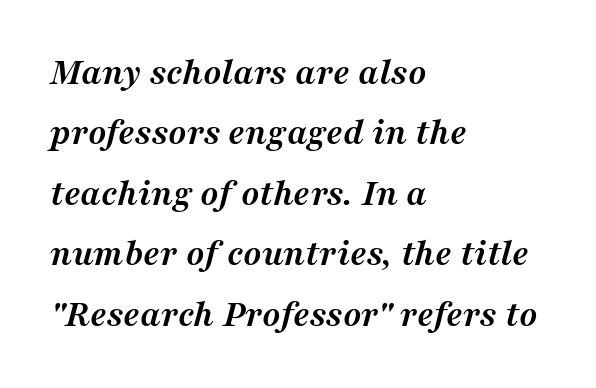
Does the type have serifs? Yes, each stem ends in a small foot. Here the designer chose a conventional face with non-uniform glyph widths. The letterforms sit shoulder to shoulder at normal distance. The lines sit at an ordinary, default distance from one another. Characters are canted at an angle relative to the baseline's perpendicular.
